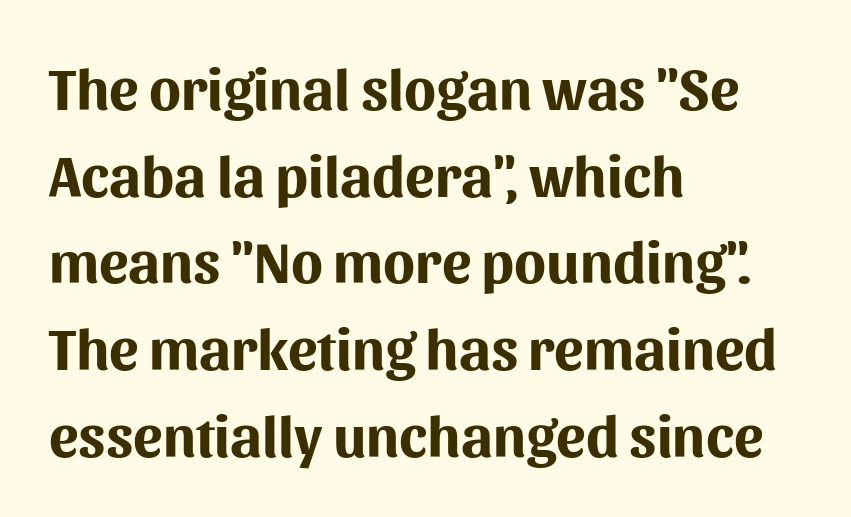
The image shows 59 px bold sans-serif type, upright; set left-aligned, normal line spacing (1.47x), normal letter spacing, not underlined; medium stroke contrast and a medium x-height.
